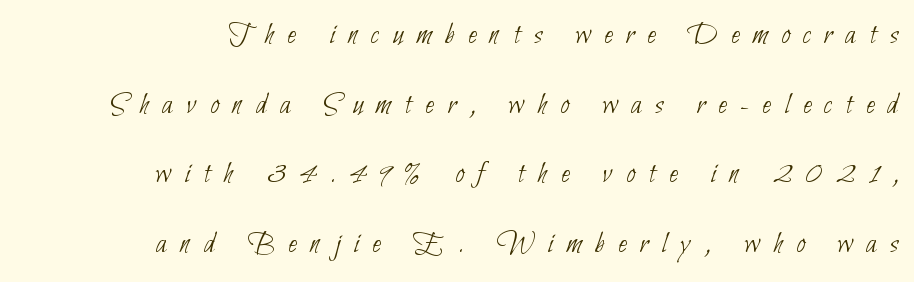
The vertical gap from one line to the next is large. Casual observation: everything's shoved over to the right. Weight: in the light-to-regular range. Classification — sans serif. Proportional: the letters do not fall into vertical columns.
